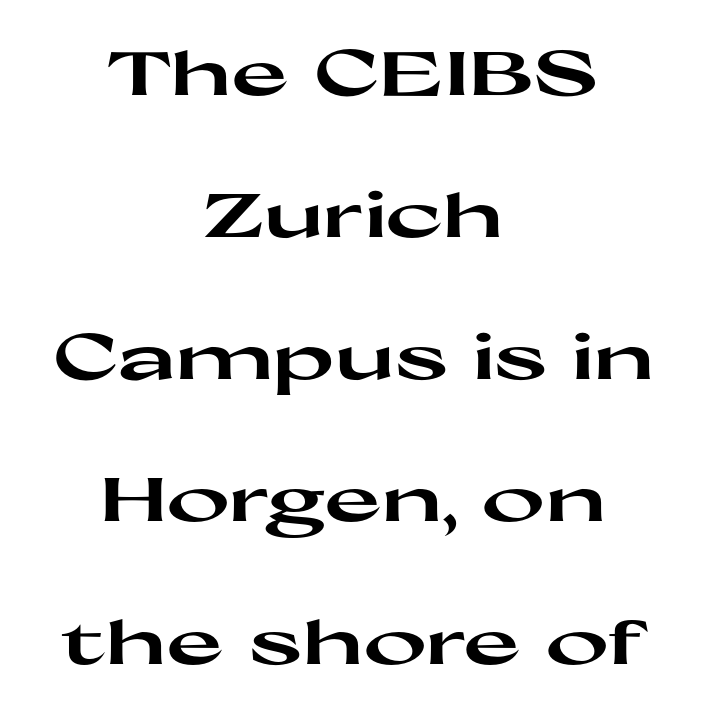
{"serif": "no", "italic": "no", "bold": "yes", "weight": "heavy", "width": "wide", "stroke_contrast": "high", "x_height": "medium", "monospaced": "no", "underline": "no", "align": "center", "line_spacing": "loose", "line_spacing_ratio": 2.33, "letter_spacing": "normal", "letter_spacing_em": 0.0, "glyph_px": 61}
